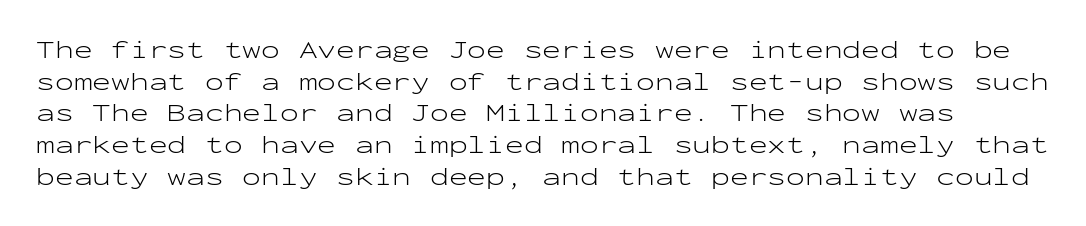
Q: Is the text bold? A: No.
Q: Is the text italic (slanted)? A: No, it is upright.
Q: Is the text underlined? A: No.
Q: Is the spacing between letters normal or unusually wide? A: Normal.
Q: Is the spacing between lines tight, normal or loose? A: Normal.
